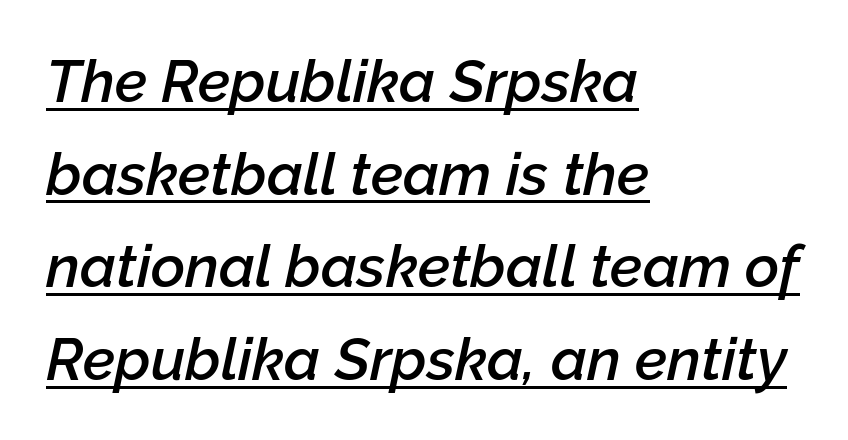
The image shows 59 px semibold type, italic (leaning right); set left-aligned, normal line spacing (1.57x), normal letter spacing, underlined; low stroke contrast and a medium x-height.
